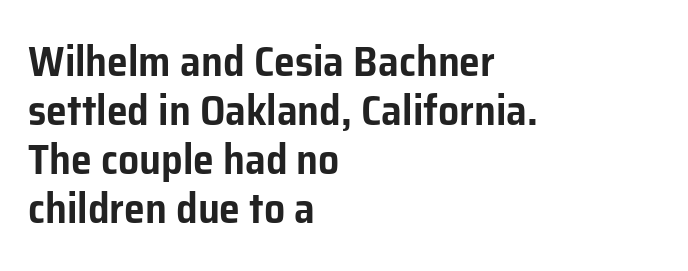
{"serif": "no", "italic": "no", "width": "normal", "stroke_contrast": "low", "x_height": "medium", "monospaced": "no", "underline": "no", "align": "left", "line_spacing_ratio": 1.17, "letter_spacing": "normal", "letter_spacing_em": 0.0, "glyph_px": 42}
